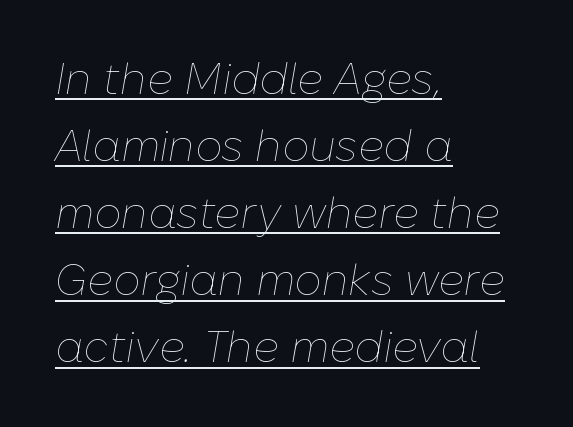
{"italic": "yes", "lean": "right", "slant_degrees": 10, "bold": "no", "weight": "thin", "width": "normal", "stroke_contrast": "low", "x_height": "medium", "monospaced": "no", "underline": "yes", "align": "left", "line_spacing": "normal", "line_spacing_ratio": 1.56, "letter_spacing": "normal", "letter_spacing_em": 0.0, "glyph_px": 43}
